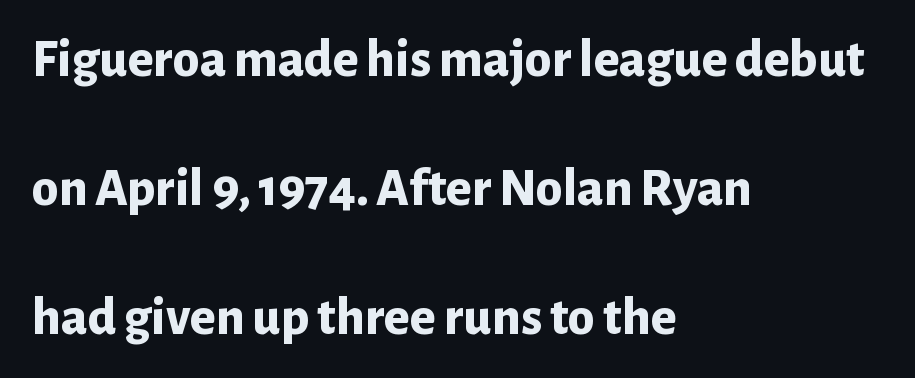
Q: Is the text bold? A: Yes.
Q: Is the text italic (slanted)? A: No, it is upright.
Q: Is the typeface a serif or a sans-serif typeface? A: Sans-serif.
Q: Is the text underlined? A: No.
Q: How is the paragraph aligned? A: Left-aligned.
Q: Is the spacing between letters normal or unusually wide? A: Normal.
Q: Is the spacing between lines tight, normal or loose? A: Loose.
Q: Width (condensed, normal, or wide)? A: Normal.
Q: Stroke contrast? A: Low.
Q: x-height? A: Medium.
Q: Monospaced? A: No.
